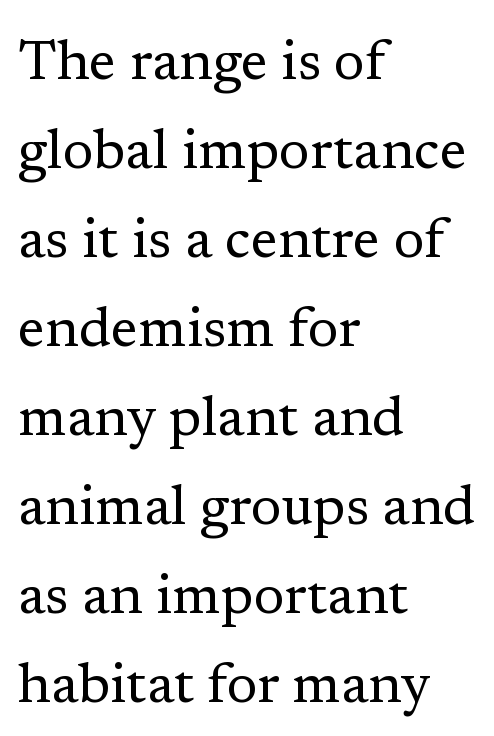
{"serif": "yes", "italic": "no", "bold": "no", "weight": "regular", "width": "normal", "stroke_contrast": "low", "x_height": "medium", "monospaced": "no", "underline": "no", "align": "left", "line_spacing": "normal", "line_spacing_ratio": 1.59, "letter_spacing": "normal", "letter_spacing_em": 0.0, "glyph_px": 56}
